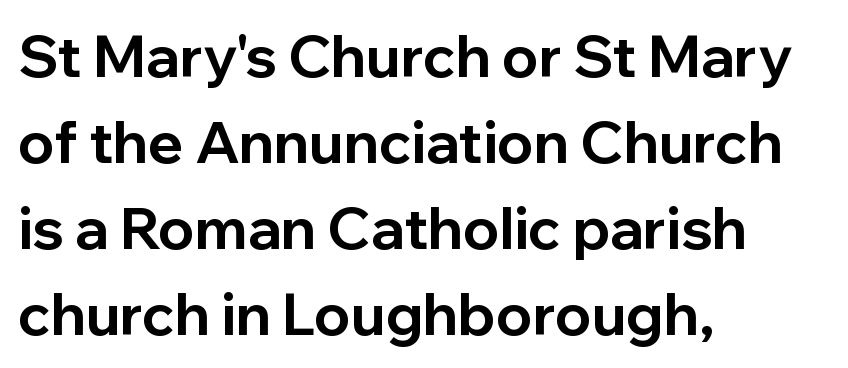
These lines are rendered in a variable-pitch font. The compositor pushed each line to the left boundary. You'd pick this weight for a headline — it's a proper bold. Compared with typical paragraphs, the rows here are spaced about the same. Italic? Not at all — the glyphs are vertical. A typesetter would call this zero additional tracking.
